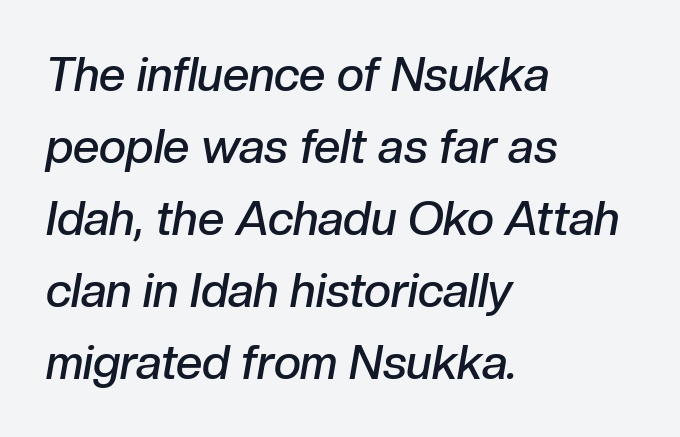
A typesetter would call this zero additional tracking. These words are printed semibold, heavier than regular yet not bold. Descenders are the only things crossing below the line. A typesetter would call this proportional, since set widths differ per character. The axis of the letterforms is tilted away from vertical.
